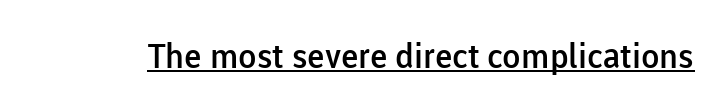
{"serif": "no", "italic": "no", "bold": "semi", "weight": "semibold", "width": "normal", "stroke_contrast": "low", "x_height": "medium", "monospaced": "no", "underline": "yes", "letter_spacing": "normal", "letter_spacing_em": 0.0, "glyph_px": 34}
